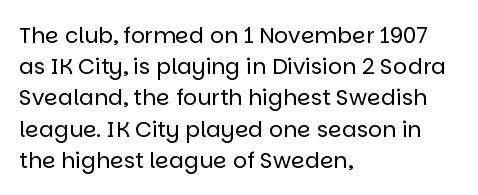
Q: Is the text bold? A: No.
Q: Is the text italic (slanted)? A: No, it is upright.
Q: Is the text underlined? A: No.
Q: How is the paragraph aligned? A: Left-aligned.
Q: Is the spacing between letters normal or unusually wide? A: Normal.
Q: Is the spacing between lines tight, normal or loose? A: Normal.
